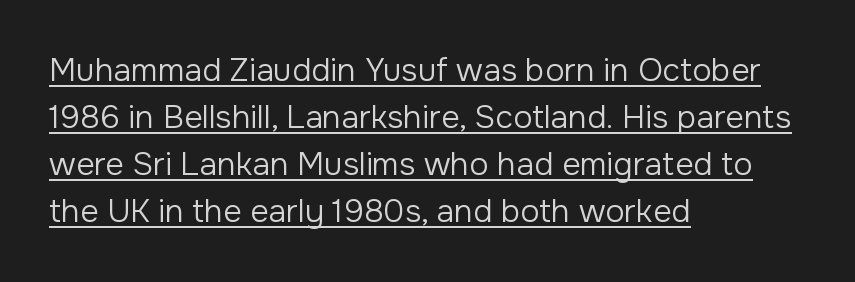
{"serif": "no", "italic": "no", "bold": "no", "weight": "regular", "width": "normal", "stroke_contrast": "low", "x_height": "medium", "monospaced": "no", "underline": "yes", "align": "left", "line_spacing": "normal", "line_spacing_ratio": 1.47, "letter_spacing": "normal", "letter_spacing_em": 0.0, "glyph_px": 32}
